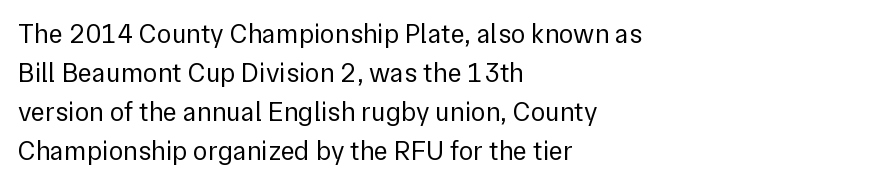
Q: Is the text bold? A: No.
Q: Is the text italic (slanted)? A: No, it is upright.
Q: Is the text underlined? A: No.
Q: How is the paragraph aligned? A: Left-aligned.
Q: Is the spacing between letters normal or unusually wide? A: Normal.
Q: Is the spacing between lines tight, normal or loose? A: Normal.
